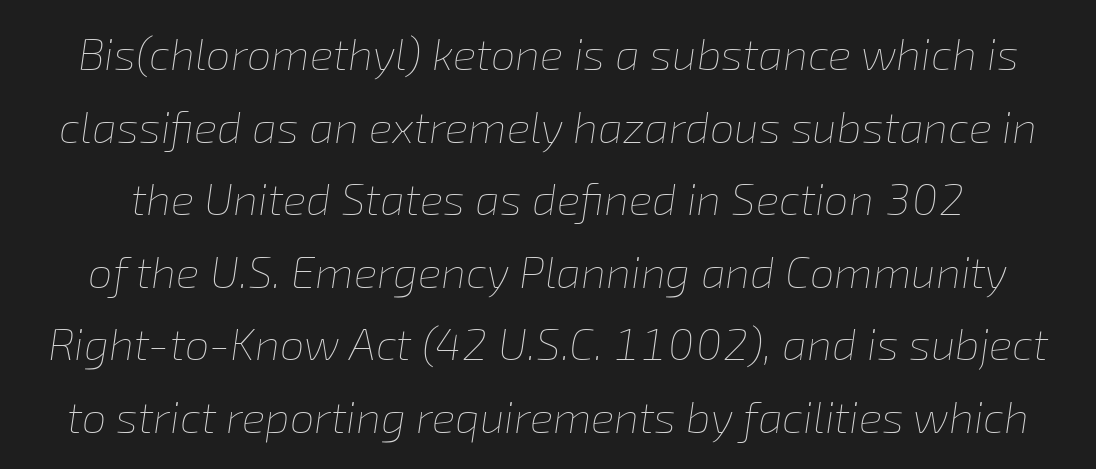
{"italic": "yes", "lean": "right", "slant_degrees": 8, "bold": "no", "weight": "thin", "width": "normal", "stroke_contrast": "low", "x_height": "medium", "monospaced": "no", "underline": "no", "line_spacing": "normal", "line_spacing_ratio": 1.65, "letter_spacing": "normal", "letter_spacing_em": 0.0, "glyph_px": 44}
